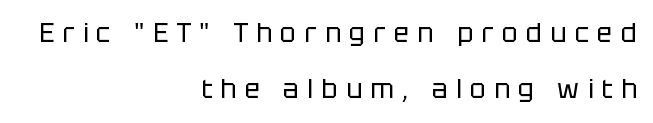
Q: Is the text bold? A: No.
Q: Is the text italic (slanted)? A: No, it is upright.
Q: Is the text underlined? A: No.
Q: How is the paragraph aligned? A: Right-aligned.
Q: Is the spacing between letters normal or unusually wide? A: Unusually wide.
Q: Is the spacing between lines tight, normal or loose? A: Loose.
